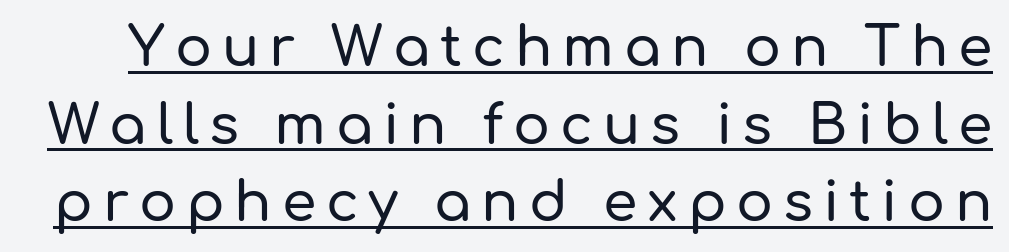
Rows of type keep a routine distance in the vertical direction. Every stem runs plumb, perpendicular to the baseline. Think of a printed novel: that variable character pitch is what you see here. Observe the absence of serifs on each vertical stroke in this sample. This sample carries an underscore along the baseline area.
